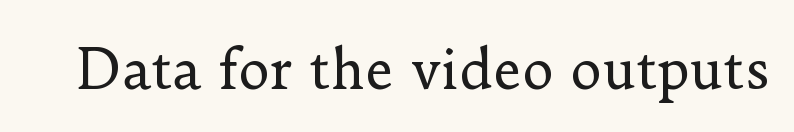
The image shows 54 px regular-weight serif type, upright; set normal letter spacing, not underlined; low stroke contrast and a small x-height.
